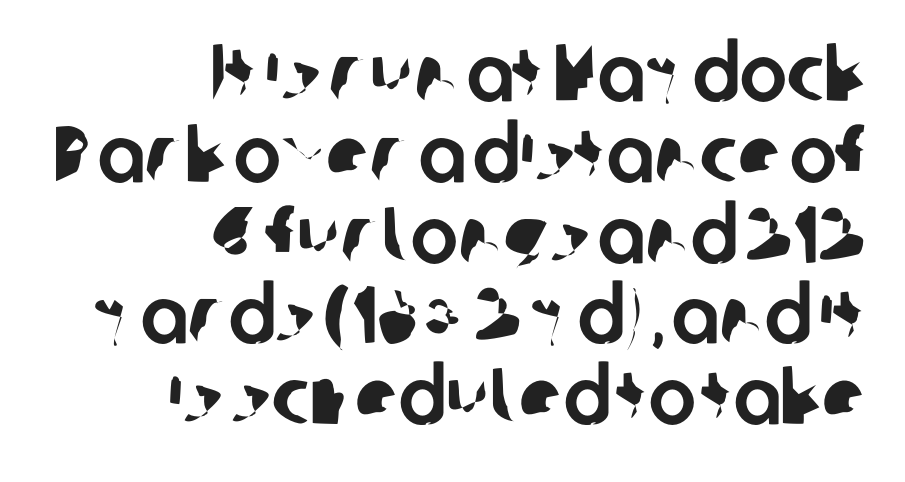
Q: Is the typeface a serif or a sans-serif typeface? A: Sans-serif.
Q: Is the text underlined? A: No.
Q: How is the paragraph aligned? A: Right-aligned.
Q: Is the spacing between letters normal or unusually wide? A: Normal.
Q: Is the spacing between lines tight, normal or loose? A: Tight.
Q: Width (condensed, normal, or wide)? A: Normal.
Q: Stroke contrast? A: Low.
Q: x-height? A: Medium.
Q: Monospaced? A: No.
